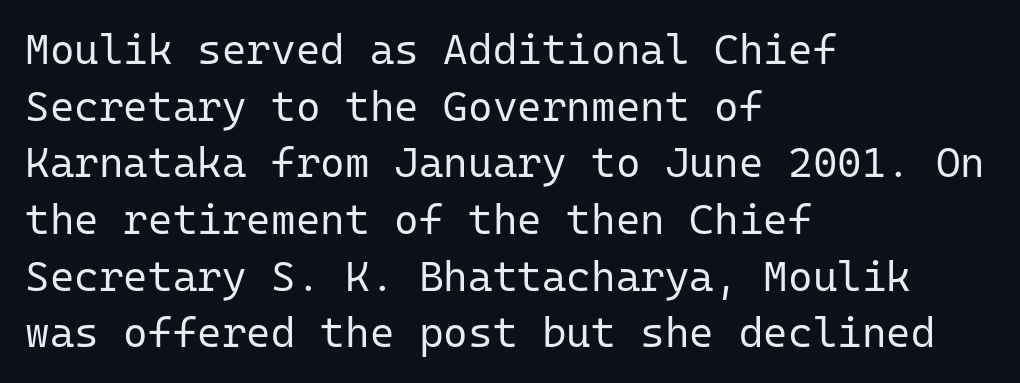
Here the designer chose a console-style face with uniform glyph widths. Leftover space on each line is placed entirely after the last word. No heavy texture on the line: the type isn't bold. This rendering features lettering with no underline. Honestly, the letter spacing is just normal — you wouldn't notice it.
